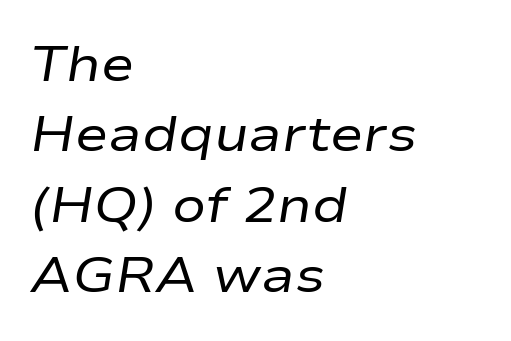
The image shows 50 px regular-weight, wide type, italic (leaning right); set left-aligned, normal line spacing (1.41x), normal letter spacing, not underlined; low stroke contrast and a medium x-height.
